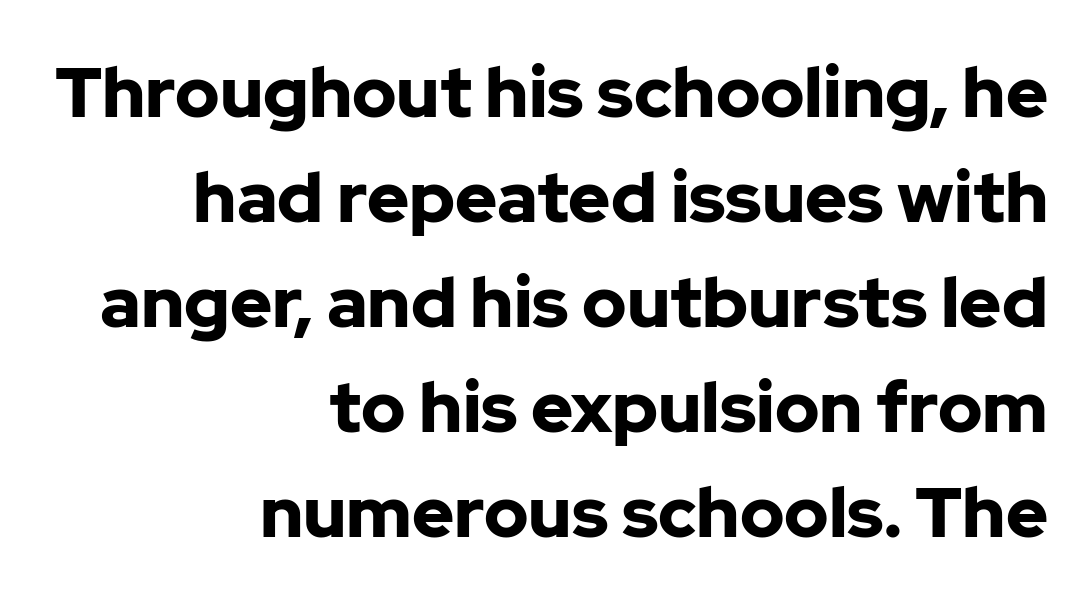
{"serif": "no", "italic": "no", "bold": "yes", "weight": "bold", "width": "normal", "stroke_contrast": "low", "x_height": "medium", "monospaced": "no", "underline": "no", "align": "right", "line_spacing": "normal", "line_spacing_ratio": 1.48, "letter_spacing": "normal", "letter_spacing_em": 0.0, "glyph_px": 71}
